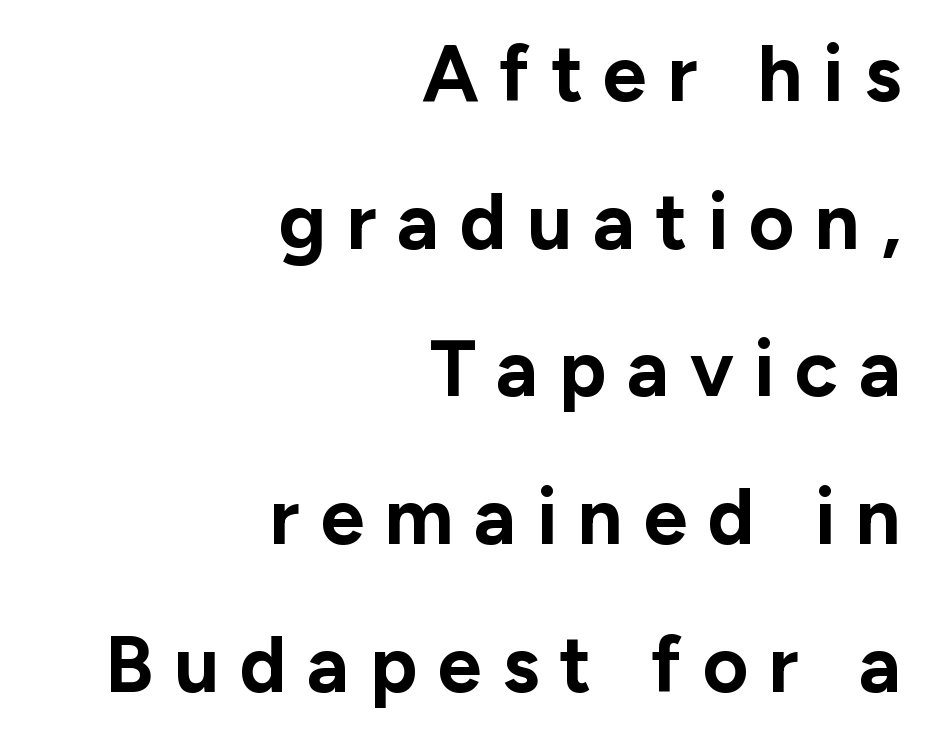
The image shows 79 px bold sans-serif type, upright; set right-aligned, line spacing 1.87x, unusually wide letter spacing (+0.26 em), not underlined; low stroke contrast and a medium x-height.
